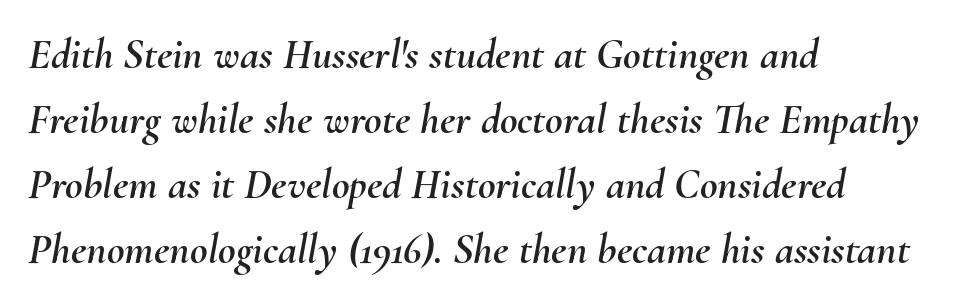
Each row of text sits above clean, open space. Each letter keeps its own natural width here, so spacing adapts to shape. One-word summary of the alignment: left. The axis of the letterforms is tilted away from vertical. Regular leading.
